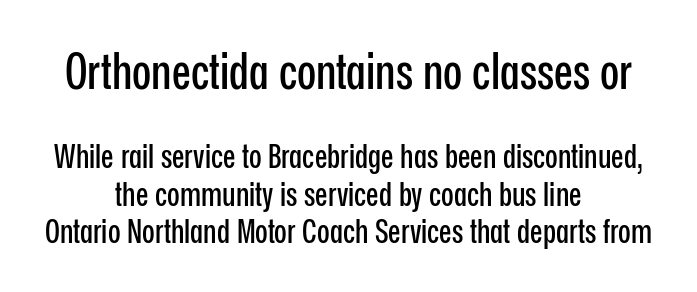
The typeface chosen for these lines omits serifs. How are the letters spaced? Ordinarily, with no added tracking. Compare the two chunks: the upper has the greater cap height. Varying glyph widths throughout — classic text-font behaviour. Notice how the stems are strictly vertical — no italics here.
